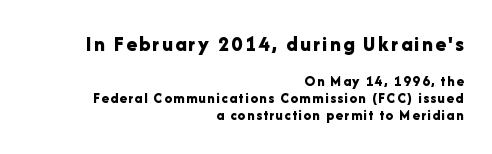
Q: Is the text bold? A: Yes.
Q: Is the text italic (slanted)? A: No, it is upright.
Q: Is the text underlined? A: No.
Q: How is the paragraph aligned? A: Right-aligned.
Q: Is the spacing between lines tight, normal or loose? A: Tight.
Q: Which block of text is set in a larger size, the first (top) or the second (bottom)? A: The first (top) one.
